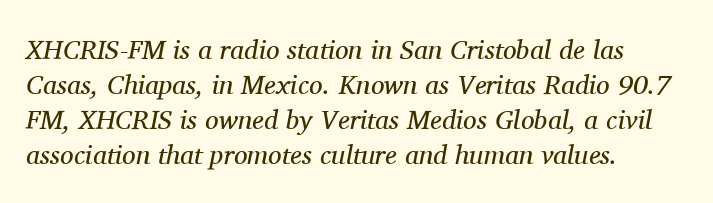
Has an underline been added? It has not. The rendering keeps characters at their native spacing. Vertically, the passage feels balanced, rows spaced as you'd expect. Designer's note — italics engaged. Weight class: somewhere from thin through regular. This sample is left-justified, so line endings fall wherever the words run out.
